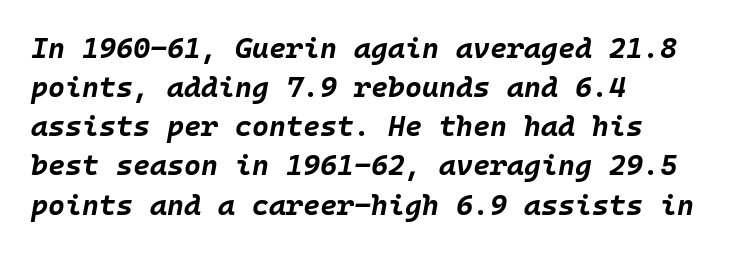
The block of text has a typical density, with ordinary space between rows. A typesetter would call this zero additional tracking. The font's italic variant was chosen for this text. Is this a fixed-width face? Yes — each glyph sits in an identical cell.
